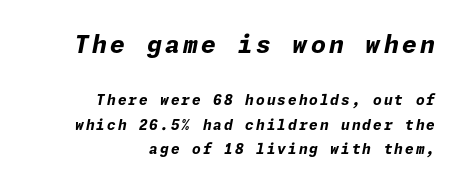
{"italic": "yes", "lean": "right", "slant_degrees": 11, "bold": "yes", "underline": "no", "align": "right", "line_spacing_ratio": 1.75, "larger_block": "first", "size_ratio": 1.71, "glyph_px": 24}
